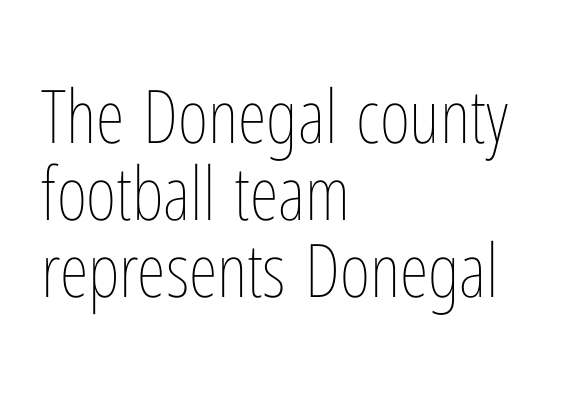
Successive baselines arrive quickly, one right under another. Bold? No — there's no thickening of the strokes. Check the space under the baseline: it is left empty. The rendering uses natural spacing where letterforms have individual widths. You can tell it's not italic because the verticals are truly vertical. Horizontal alignment here is leftward, the default for most running prose.
